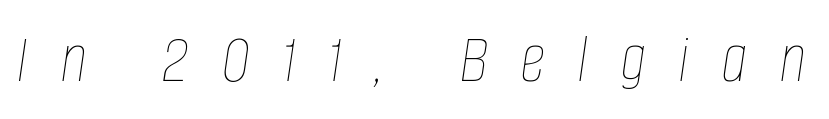
{"italic": "yes", "lean": "right", "slant_degrees": 8, "bold": "no", "weight": "thin", "width": "condensed", "stroke_contrast": "low", "x_height": "large", "monospaced": "no", "underline": "no", "letter_spacing": "wide", "letter_spacing_em": 0.44, "glyph_px": 72}
